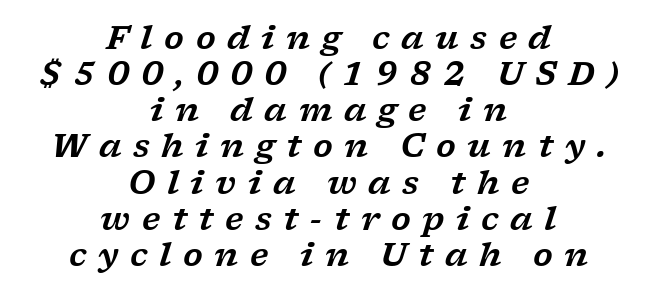
{"serif": "yes", "italic": "yes", "lean": "right", "slant_degrees": 17, "width": "wide", "stroke_contrast": "low", "x_height": "medium", "monospaced": "no", "underline": "no", "align": "center", "line_spacing": "tight", "line_spacing_ratio": 1.13, "letter_spacing": "wide", "letter_spacing_em": 0.36, "glyph_px": 32}
